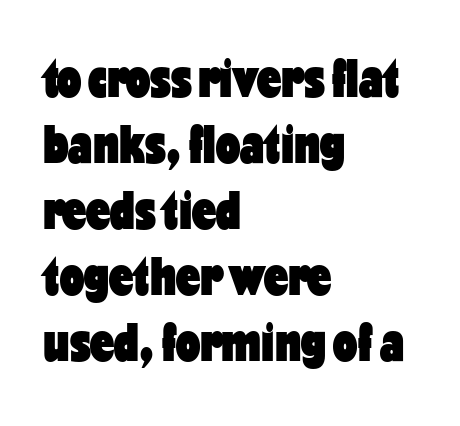
Q: Is the text bold? A: Yes.
Q: Is the text italic (slanted)? A: No, it is upright.
Q: Is the typeface a serif or a sans-serif typeface? A: Sans-serif.
Q: Is the text underlined? A: No.
Q: How is the paragraph aligned? A: Left-aligned.
Q: Is the spacing between letters normal or unusually wide? A: Normal.
Q: Width (condensed, normal, or wide)? A: Condensed.
Q: Stroke contrast? A: Low.
Q: x-height? A: Medium.
Q: Monospaced? A: No.
